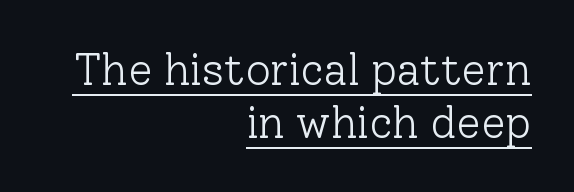
The image shows 44 px light serif type, upright; set right-aligned, line spacing 1.2x, normal letter spacing, underlined; low stroke contrast and a medium x-height.
